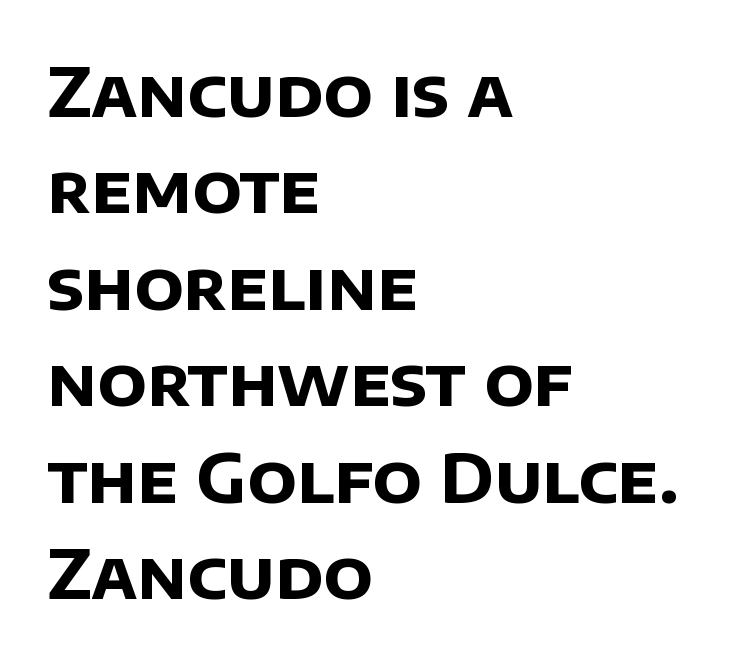
{"serif": "no", "bold": "yes", "weight": "bold", "width": "normal", "stroke_contrast": "low", "x_height": "large", "monospaced": "no", "underline": "no", "align": "left", "line_spacing": "normal", "line_spacing_ratio": 1.44, "letter_spacing": "normal", "letter_spacing_em": 0.0, "glyph_px": 67}
